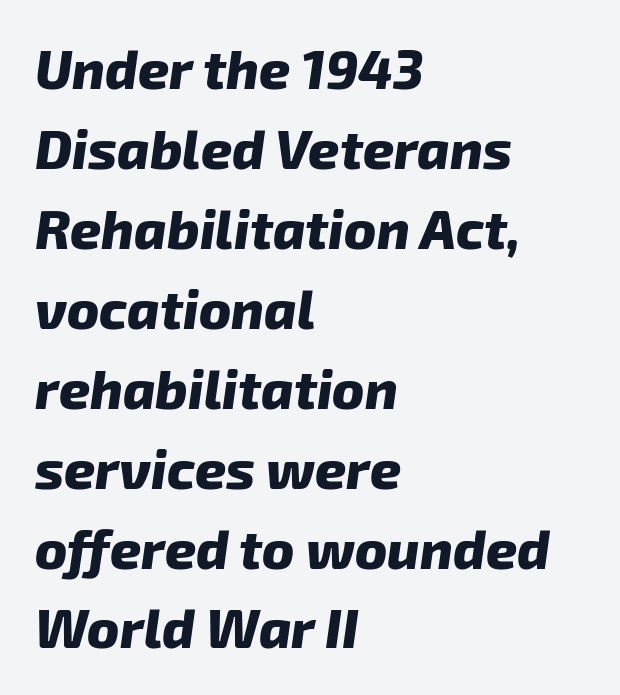
This rendering uses left alignment, leaving the right contour irregular. Compared with typical paragraphs, the rows here are spaced about the same. The text carries the slant typical of an italic or oblique font. Beneath every word, the page is bare. A typesetter would call this proportional, since set widths differ per character.
